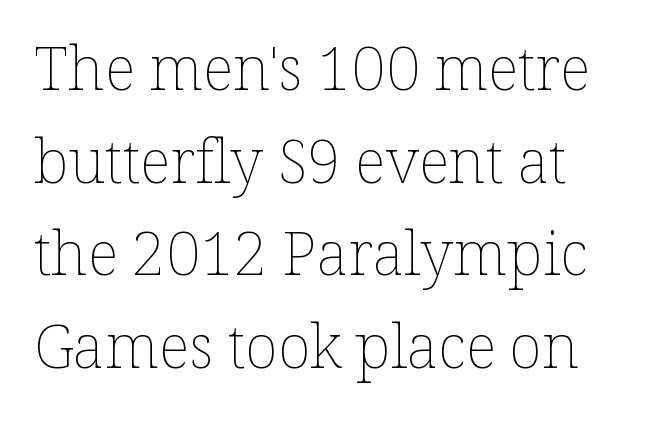
The face looks like a standard text weight, possibly lighter. Think of a printed novel: that variable character pitch is what you see here. The rendering uses a moderate line-height, typical for paragraphs. Nobody drew a line under any word here. The lettering stays uniformly vertical, giving the passage a roman look. Spacing between characters is what you'd get straight out of the box.
